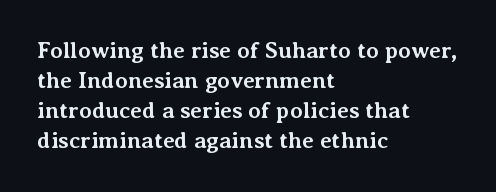
{"italic": "no", "bold": "yes", "underline": "no", "align": "left", "line_spacing": "normal", "line_spacing_ratio": 1.31, "letter_spacing": "normal", "letter_spacing_em": 0.0, "glyph_px": 23}
